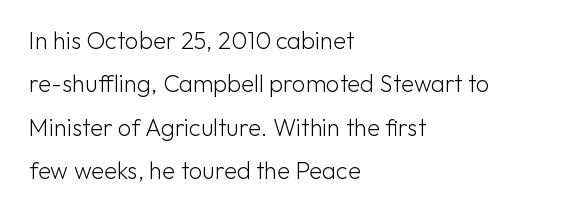
Q: Is the text bold? A: No.
Q: Is the text italic (slanted)? A: No, it is upright.
Q: Is the text underlined? A: No.
Q: How is the paragraph aligned? A: Left-aligned.
Q: Is the spacing between letters normal or unusually wide? A: Normal.
